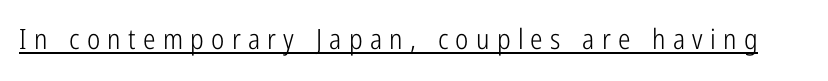
Note the varied advance widths — an 'i' is clearly narrower than an 'm'. You can tell from the bare stems that sans-serif type was used. Does the lettering tilt? It doesn't — this is upright. Vertical stems look standard width or narrower in stroke. Words appear elongated and porous because spacing is wide. A baseline rule has been typeset under these characters.
